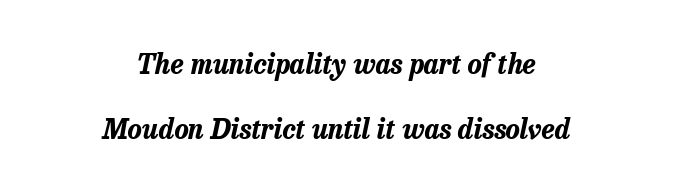
Q: Is the text bold? A: Yes.
Q: Is the text italic (slanted)? A: Yes, it leans right by about 13 degrees.
Q: Is the text underlined? A: No.
Q: How is the paragraph aligned? A: Centered.
Q: Is the spacing between letters normal or unusually wide? A: Normal.
Q: Is the spacing between lines tight, normal or loose? A: Loose.
